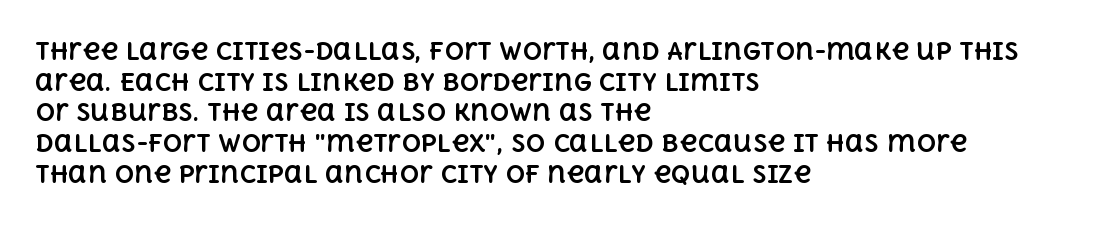
{"italic": "no", "bold": "yes", "underline": "no", "align": "left", "line_spacing": "normal", "line_spacing_ratio": 1.28, "letter_spacing": "normal", "letter_spacing_em": 0.0, "glyph_px": 24}
